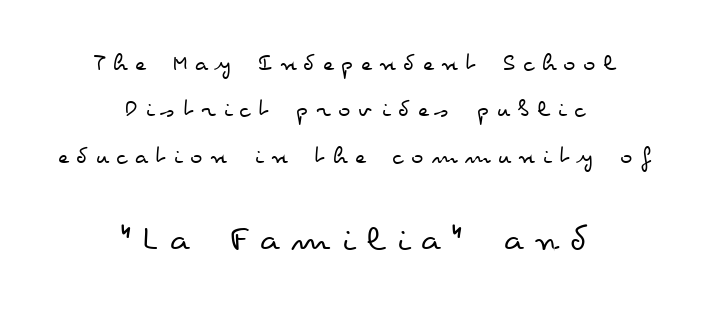
{"italic": "no", "bold": "no", "weight": "regular", "width": "wide", "stroke_contrast": "low", "x_height": "small", "monospaced": "no", "underline": "no", "align": "center", "line_spacing_ratio": 1.78, "letter_spacing": "wide", "letter_spacing_em": 0.29, "larger_block": "second", "size_ratio": 1.5, "glyph_px": 39}
